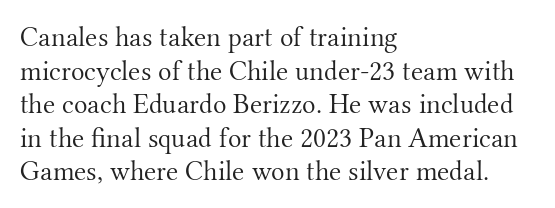
Compared with a centered layout, this one pins lines to the left instead. Each letter keeps its own natural width here, so spacing adapts to shape. A roman cut, with each character standing at attention. The area under the type is left untouched.
